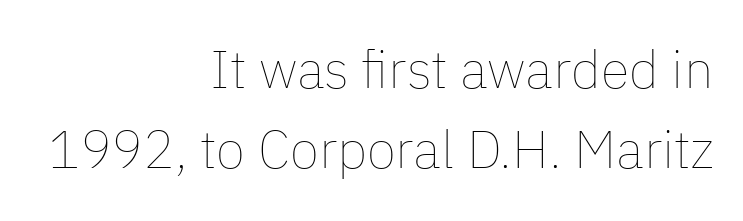
The image shows 53 px thin type, upright; set right-aligned, normal line spacing (1.51x), normal letter spacing, not underlined; low stroke contrast and a medium x-height.
